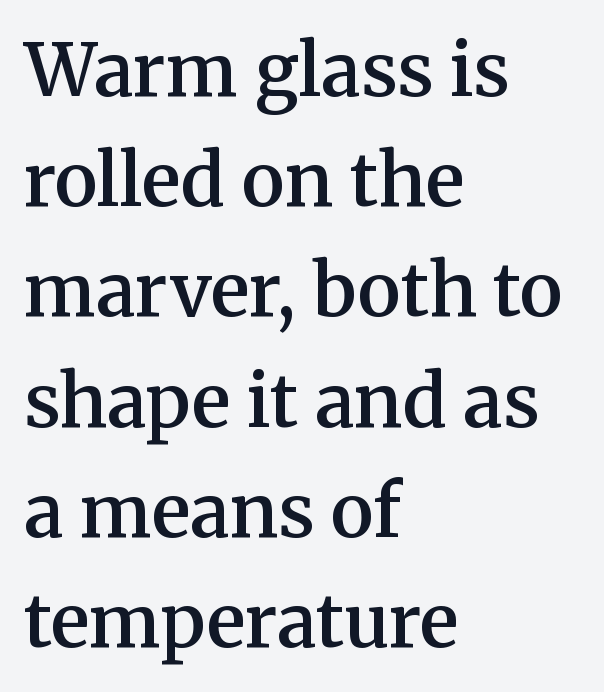
The image shows 73 px semibold serif type, upright; set left-aligned, normal line spacing (1.51x), normal letter spacing, not underlined; medium stroke contrast and a medium x-height.
